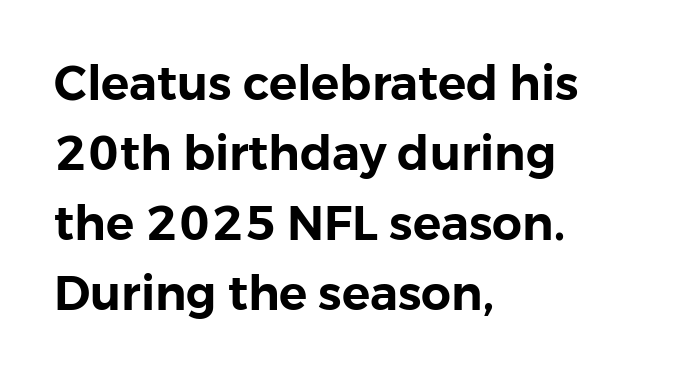
The strip under each line holds only bare page. Serif or sans? Sans — the stroke terminals are bare. In terms of leading, this rendering sits right in the middle. It's the straight-up-and-down kind of type.
